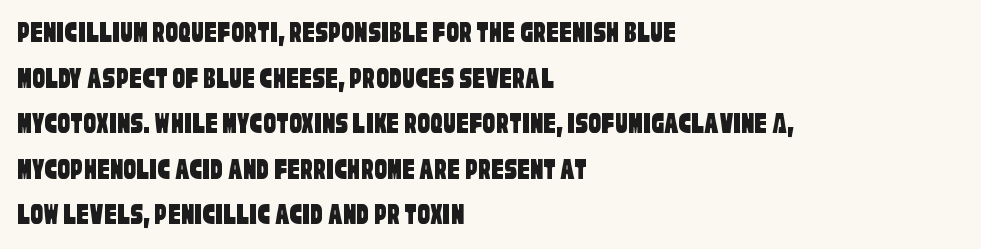
{"serif": "no", "width": "condensed", "stroke_contrast": "low", "x_height": "large", "monospaced": "no", "underline": "no", "align": "left", "line_spacing": "normal", "line_spacing_ratio": 1.47, "letter_spacing": "normal", "letter_spacing_em": 0.0, "glyph_px": 31}
